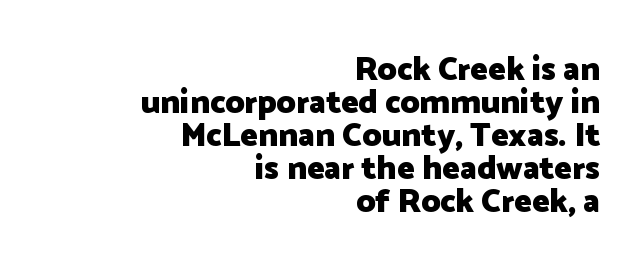
{"serif": "no", "italic": "no", "bold": "yes", "weight": "heavy", "width": "normal", "stroke_contrast": "low", "x_height": "medium", "monospaced": "no", "underline": "no", "align": "right", "line_spacing": "tight", "line_spacing_ratio": 1.0, "letter_spacing": "normal", "letter_spacing_em": 0.0, "glyph_px": 33}
